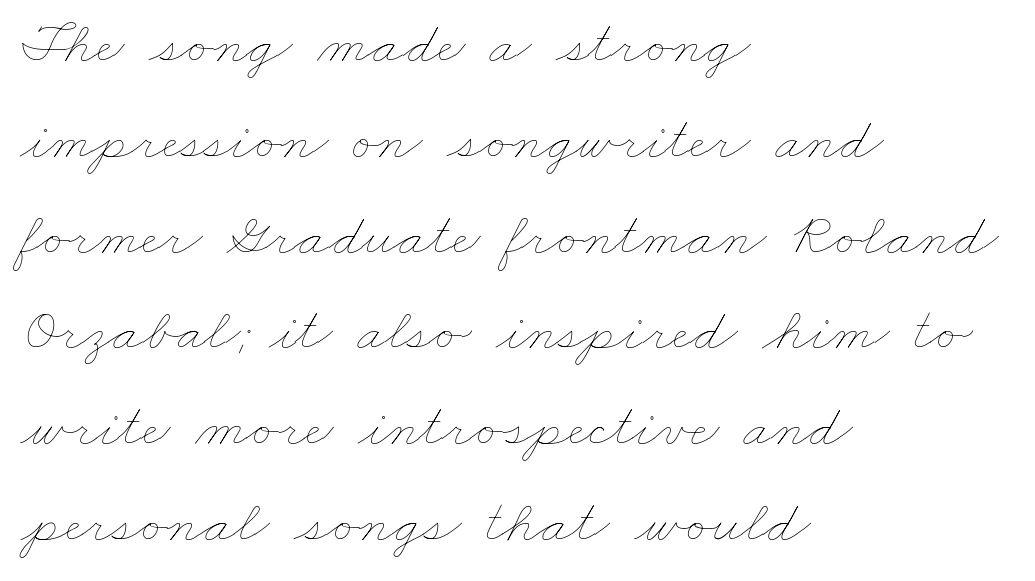
The letterforms sit shoulder to shoulder at normal distance. Leading: standard. The ragged edge is on the right, which tells us the setting is flush left. Is this a heavy cut? Hardly; it is regular or lighter. Is this a fixed-width face? No — the glyphs have proportional, varying widths.
